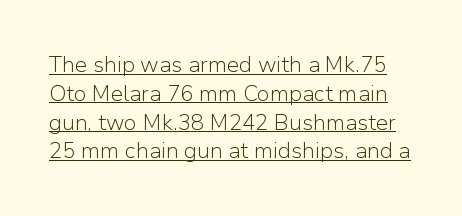
Q: Is the text bold? A: No.
Q: Is the text italic (slanted)? A: No, it is upright.
Q: Is the text underlined? A: Yes.
Q: Is the spacing between letters normal or unusually wide? A: Normal.
Q: Is the spacing between lines tight, normal or loose? A: Normal.
